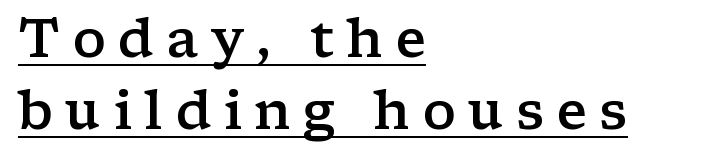
Font category for this specimen: serif. The tracking jumps out immediately: characters are airy and widely separated. The lettering holds an erect, upright posture throughout. You could not count columns in this text — the font is proportionally spaced.
